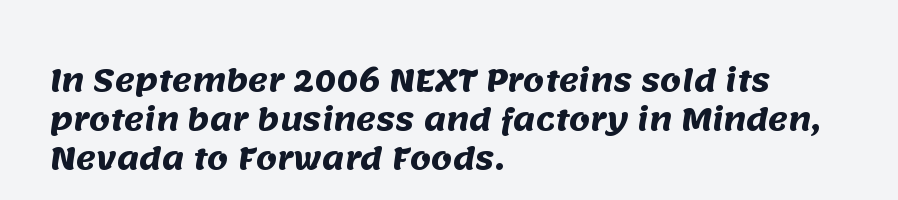
The designer went with a sans here, leaving each stem footless. Glyph-to-glyph distance matches everyday printed text. Quick note: underline off. The face used here is proportionally spaced, like ordinary book or web type.
